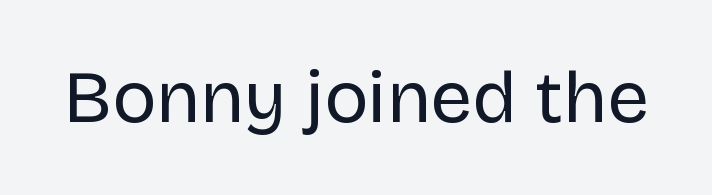
Q: Is the text bold? A: No.
Q: Is the text italic (slanted)? A: No, it is upright.
Q: Is the typeface a serif or a sans-serif typeface? A: Sans-serif.
Q: Is the text underlined? A: No.
Q: Is the spacing between letters normal or unusually wide? A: Normal.
Q: Width (condensed, normal, or wide)? A: Normal.
Q: Stroke contrast? A: Low.
Q: x-height? A: Large.
Q: Monospaced? A: No.
